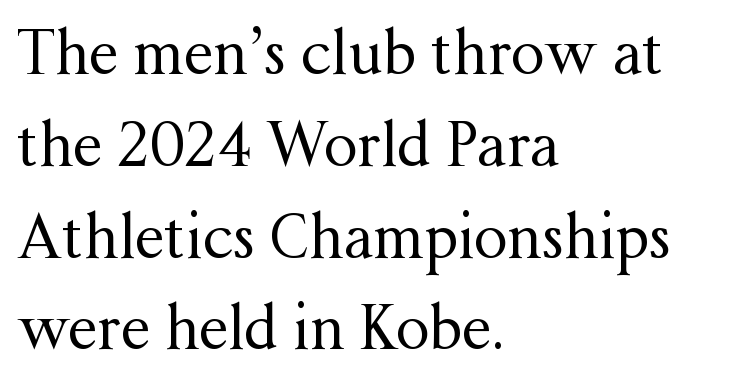
{"serif": "yes", "italic": "no", "bold": "no", "weight": "regular", "width": "normal", "stroke_contrast": "medium", "x_height": "medium", "monospaced": "no", "underline": "no", "align": "left", "line_spacing": "normal", "line_spacing_ratio": 1.53, "letter_spacing": "normal", "letter_spacing_em": 0.0, "glyph_px": 60}
